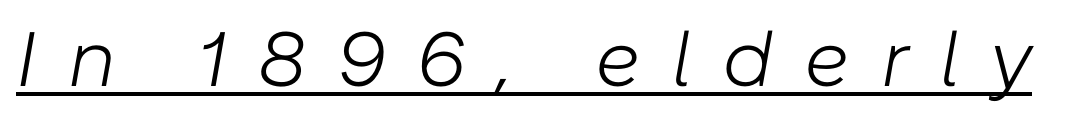
An italicized treatment has been applied to the whole sample. The line texture is sparse and dotted thanks to wide tracking. Weight: not bold — regular or lighter. The passage shown is typed in a proportional face where columns would drift. Emphasis is given by a line drawn under the lettering.
